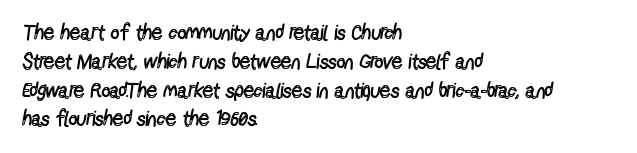
Q: Is the text bold? A: No.
Q: Is the text underlined? A: No.
Q: How is the paragraph aligned? A: Left-aligned.
Q: Is the spacing between letters normal or unusually wide? A: Normal.
Q: Is the spacing between lines tight, normal or loose? A: Normal.
